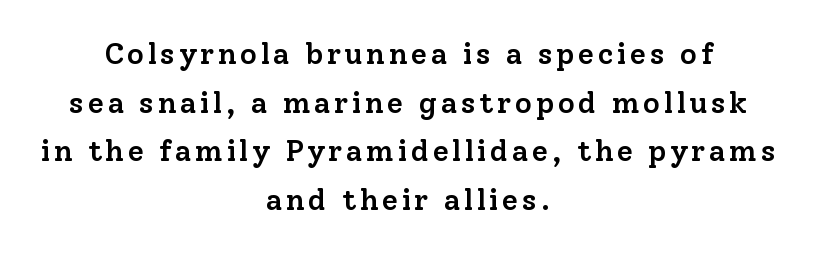
Note the varied advance widths — an 'i' is clearly narrower than an 'm'. Upright lettering throughout. This is the in-between weight designers call semibold or demi. Whoever set this chose a conventional vertical rhythm.
